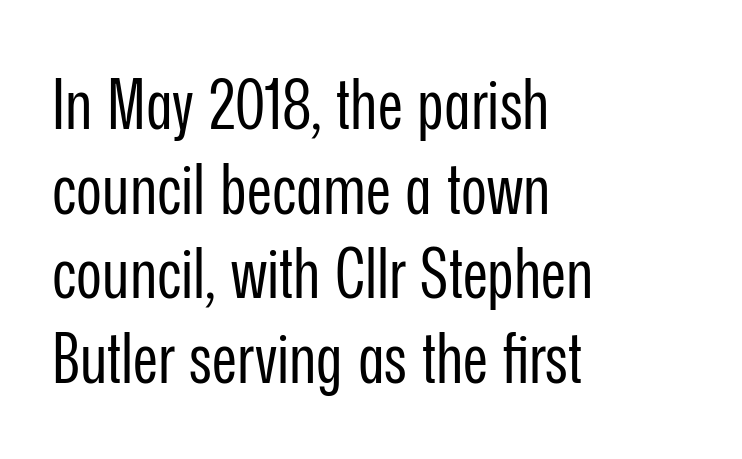
The image shows 70 px regular-weight, condensed sans-serif type, upright; set left-aligned, line spacing 1.21x, normal letter spacing, not underlined; low stroke contrast and a medium x-height.
